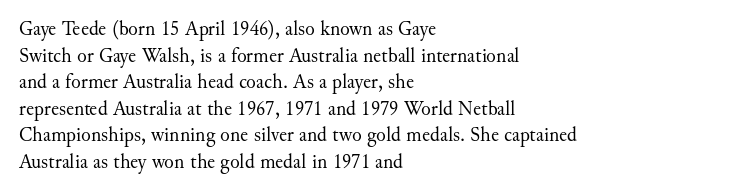
Does the copy run flush right? No — it runs flush left. The block of text has a typical density, with ordinary space between rows. This sample uses plain, unmodified letter spacing. The zone under the glyphs is completely vacant. A roman cut, with each character standing at attention. Stem width sits at or under what a default text font uses.
